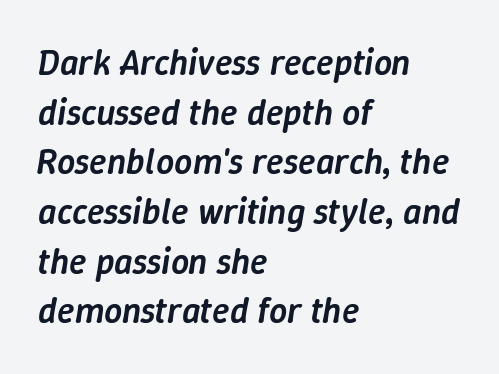
Standard letterfit; no display-style spreading of the glyphs. Underline: absent. The text carries the slant typical of an italic or oblique font. The face used here is proportionally spaced, like ordinary book or web type.
